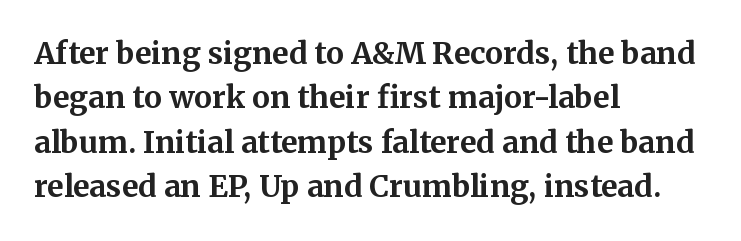
Q: Is the text bold? A: Yes.
Q: Is the text italic (slanted)? A: No, it is upright.
Q: Is the typeface a serif or a sans-serif typeface? A: Serif.
Q: Is the text underlined? A: No.
Q: How is the paragraph aligned? A: Left-aligned.
Q: Is the spacing between letters normal or unusually wide? A: Normal.
Q: Is the spacing between lines tight, normal or loose? A: Normal.
Q: Width (condensed, normal, or wide)? A: Normal.
Q: Stroke contrast? A: Medium.
Q: x-height? A: Medium.
Q: Monospaced? A: No.
